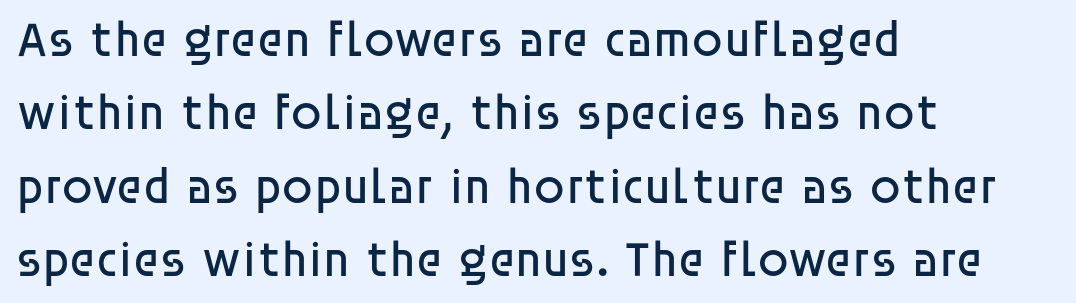
The image shows 50 px regular-weight sans-serif type, upright; set left-aligned, normal line spacing (1.47x), normal letter spacing, not underlined; low stroke contrast and a large x-height.
